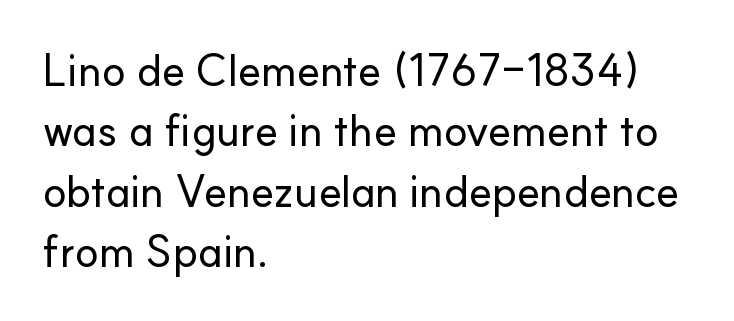
Q: Is the text italic (slanted)? A: No, it is upright.
Q: Is the typeface a serif or a sans-serif typeface? A: Sans-serif.
Q: Is the text underlined? A: No.
Q: How is the paragraph aligned? A: Left-aligned.
Q: Is the spacing between letters normal or unusually wide? A: Normal.
Q: Is the spacing between lines tight, normal or loose? A: Normal.
Q: Width (condensed, normal, or wide)? A: Normal.
Q: Stroke contrast? A: Low.
Q: x-height? A: Small.
Q: Monospaced? A: No.
